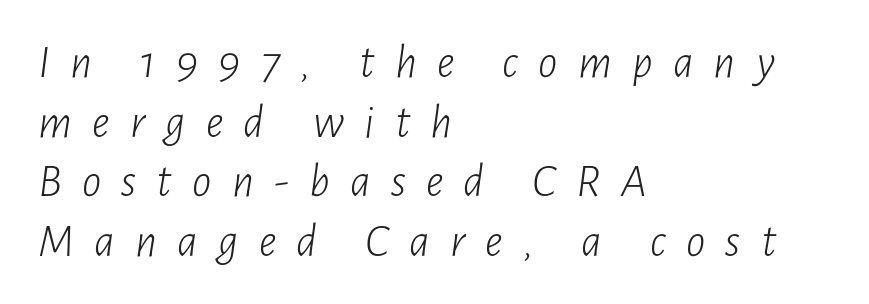
Q: Is the text bold? A: No.
Q: Is the text italic (slanted)? A: Yes, it leans right by about 7 degrees.
Q: Is the text underlined? A: No.
Q: How is the paragraph aligned? A: Left-aligned.
Q: Is the spacing between letters normal or unusually wide? A: Unusually wide.
Q: Width (condensed, normal, or wide)? A: Condensed.
Q: Stroke contrast? A: Low.
Q: x-height? A: Medium.
Q: Monospaced? A: No.
